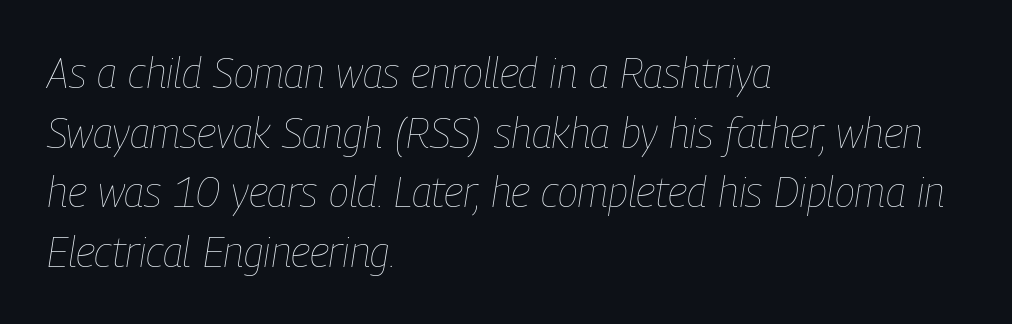
The image shows 42 px thin, condensed type, italic (leaning right); set left-aligned, normal line spacing (1.42x), normal letter spacing, not underlined; low stroke contrast and a medium x-height.
